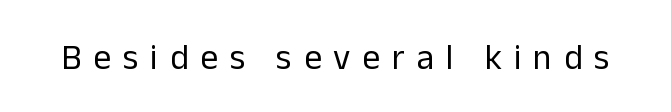
Q: Is the text bold? A: No.
Q: Is the text italic (slanted)? A: No, it is upright.
Q: Is the typeface a serif or a sans-serif typeface? A: Sans-serif.
Q: Is the text underlined? A: No.
Q: Is the spacing between letters normal or unusually wide? A: Unusually wide.
Q: Width (condensed, normal, or wide)? A: Normal.
Q: Stroke contrast? A: Low.
Q: x-height? A: Medium.
Q: Monospaced? A: No.
